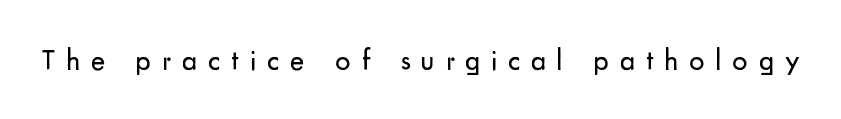
{"serif": "no", "italic": "no", "bold": "no", "weight": "regular", "width": "normal", "stroke_contrast": "low", "x_height": "small", "monospaced": "no", "underline": "no", "letter_spacing": "wide", "letter_spacing_em": 0.36, "glyph_px": 30}
